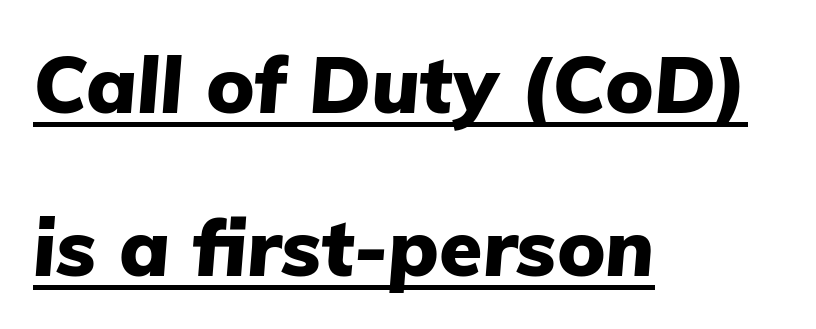
Q: Is the text bold? A: Yes.
Q: Is the text italic (slanted)? A: Yes, it leans right by about 5 degrees.
Q: Is the text underlined? A: Yes.
Q: How is the paragraph aligned? A: Left-aligned.
Q: Is the spacing between letters normal or unusually wide? A: Normal.
Q: Is the spacing between lines tight, normal or loose? A: Loose.
Q: Width (condensed, normal, or wide)? A: Normal.
Q: Stroke contrast? A: Low.
Q: x-height? A: Medium.
Q: Monospaced? A: No.
